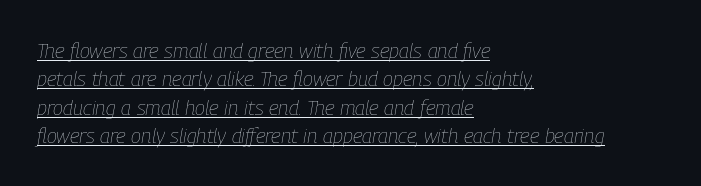
The image shows 21 px text type, italic (leaning right); set left-aligned, normal line spacing (1.35x), normal letter spacing, underlined.
